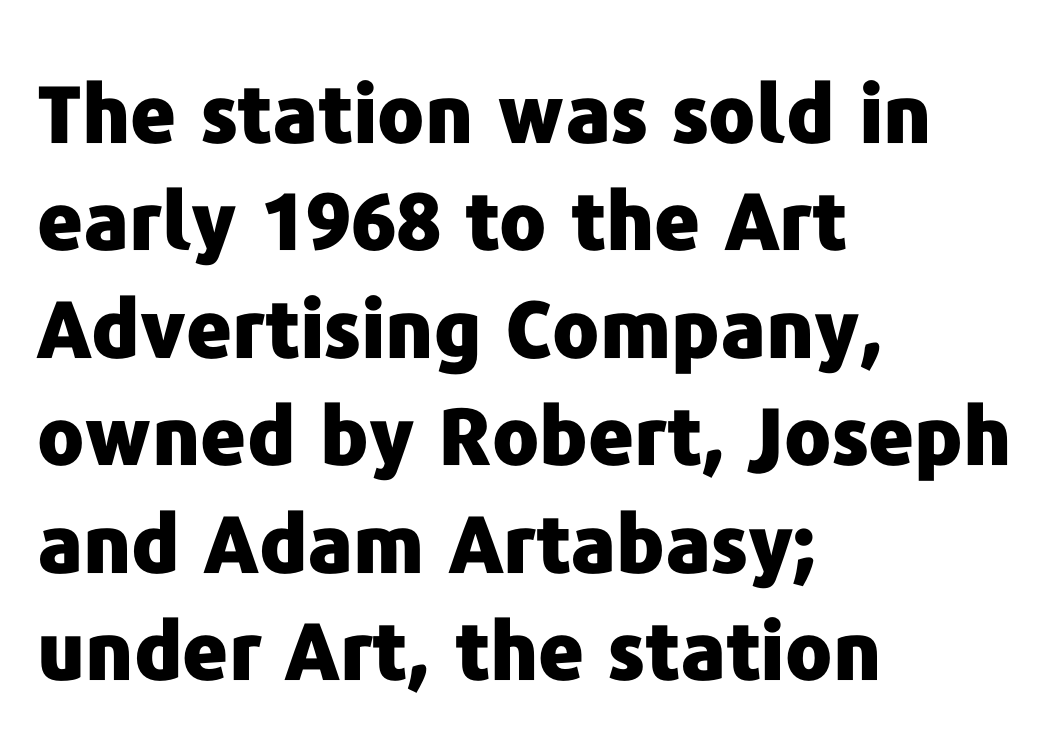
{"serif": "no", "italic": "no", "bold": "yes", "weight": "heavy", "width": "normal", "stroke_contrast": "low", "x_height": "medium", "monospaced": "no", "underline": "no", "align": "left", "line_spacing": "normal", "line_spacing_ratio": 1.36, "letter_spacing": "normal", "letter_spacing_em": 0.0, "glyph_px": 79}
